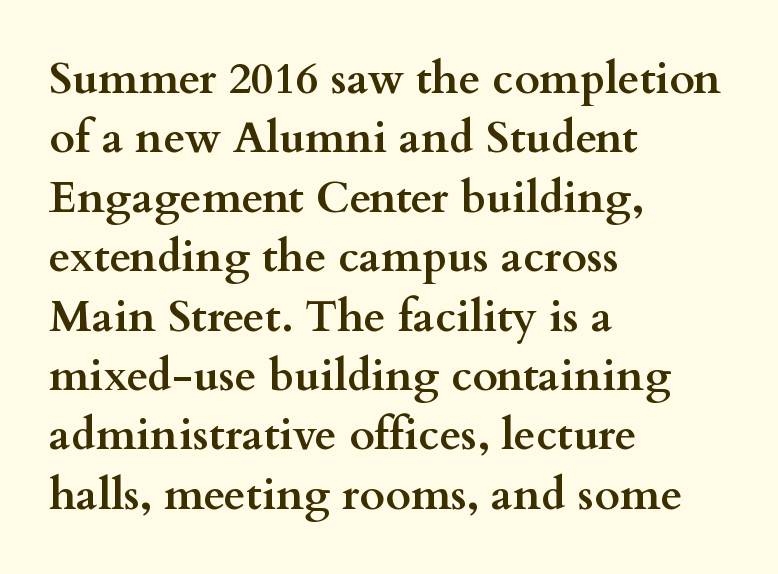
Q: Is the text bold? A: Yes.
Q: Is the text italic (slanted)? A: No, it is upright.
Q: Is the typeface a serif or a sans-serif typeface? A: Serif.
Q: Is the text underlined? A: No.
Q: How is the paragraph aligned? A: Left-aligned.
Q: Is the spacing between letters normal or unusually wide? A: Normal.
Q: Is the spacing between lines tight, normal or loose? A: Normal.
Q: Width (condensed, normal, or wide)? A: Wide.
Q: Stroke contrast? A: Medium.
Q: x-height? A: Small.
Q: Monospaced? A: No.
